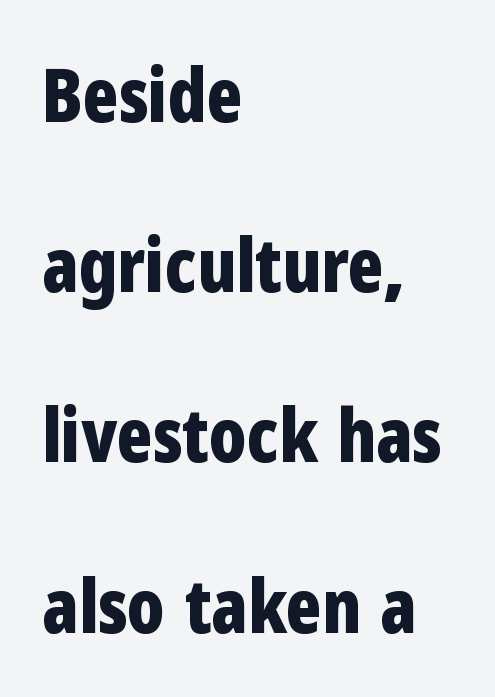
{"serif": "no", "italic": "no", "bold": "yes", "weight": "bold", "width": "condensed", "stroke_contrast": "low", "x_height": "medium", "monospaced": "no", "underline": "no", "align": "left", "line_spacing": "loose", "line_spacing_ratio": 2.3, "letter_spacing": "normal", "letter_spacing_em": 0.0, "glyph_px": 74}
